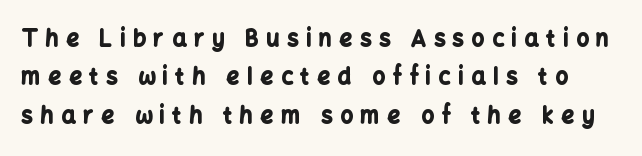
Q: Is the text bold? A: Yes.
Q: Is the text italic (slanted)? A: No, it is upright.
Q: Is the text underlined? A: No.
Q: Is the spacing between letters normal or unusually wide? A: Unusually wide.
